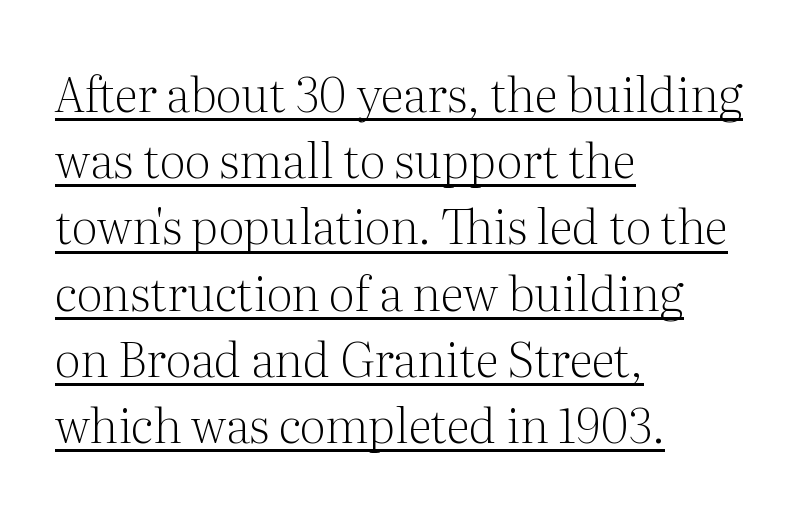
{"serif": "yes", "italic": "no", "bold": "no", "weight": "light", "width": "normal", "stroke_contrast": "medium", "x_height": "medium", "monospaced": "no", "underline": "yes", "align": "left", "line_spacing": "normal", "line_spacing_ratio": 1.38, "letter_spacing": "normal", "letter_spacing_em": 0.0, "glyph_px": 48}
